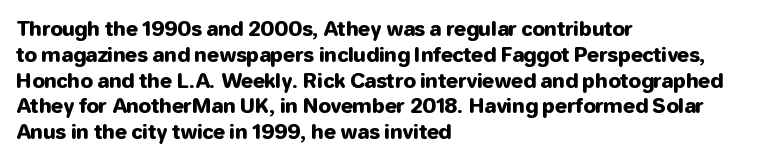
The image shows 20 px text type, upright; set left-aligned, normal line spacing (1.29x), normal letter spacing, not underlined.
